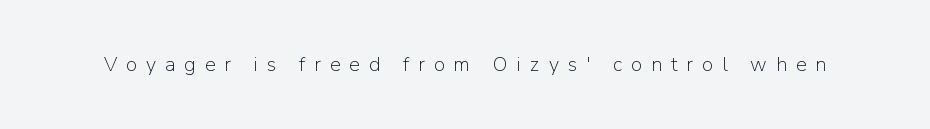
The image shows 20 px text type, upright; set unusually wide letter spacing (+0.45 em), not underlined.
